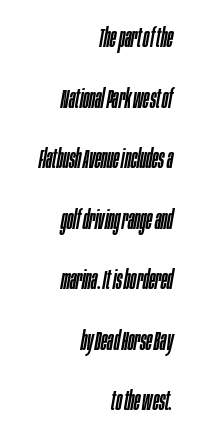
Characters are canted at an angle relative to the baseline's perpendicular. Anything drawn beneath the words? Only blank space. Caption: multi-line text, flush right, ragged left. The type is set solid horizontally, with unmodified tracking. In terms of leading, this rendering errs on the spacious side.
